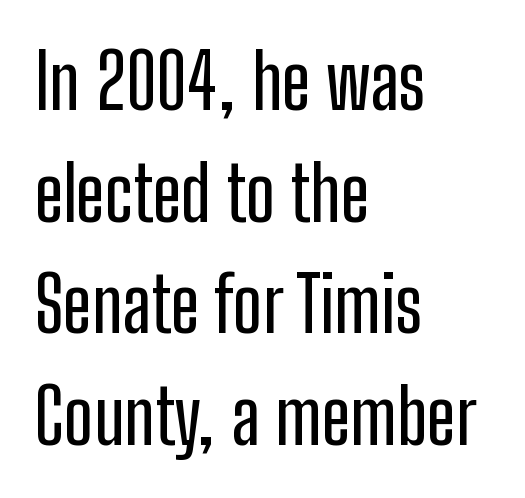
{"serif": "no", "italic": "no", "width": "condensed", "stroke_contrast": "low", "x_height": "medium", "monospaced": "no", "underline": "no", "align": "left", "line_spacing": "normal", "line_spacing_ratio": 1.47, "letter_spacing": "normal", "letter_spacing_em": 0.0, "glyph_px": 76}
